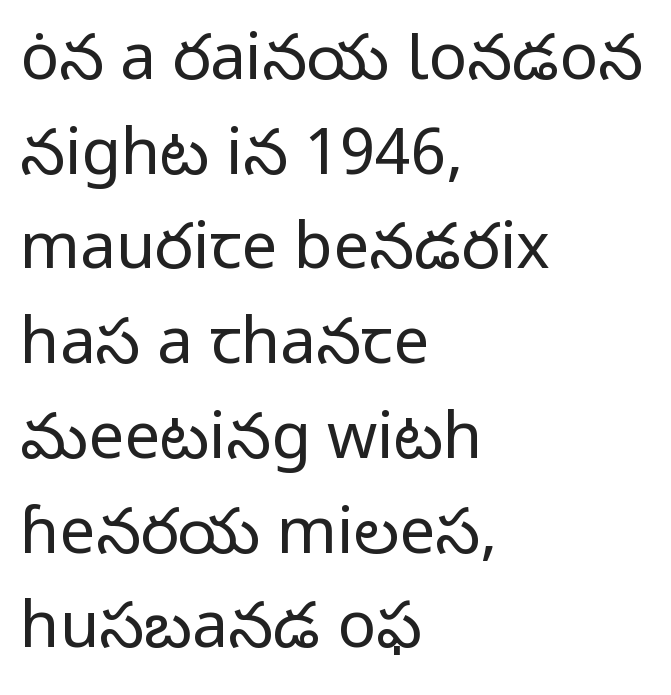
The image shows 64 px regular-weight sans-serif type, upright; set left-aligned, normal line spacing (1.48x), normal letter spacing, not underlined; low stroke contrast and a medium x-height.
